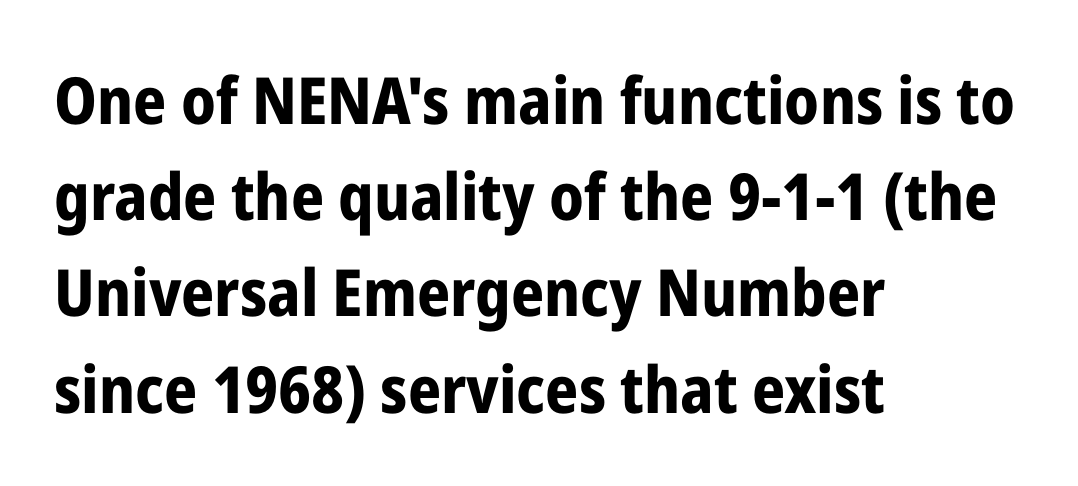
Q: Is the text bold? A: Yes.
Q: Is the text italic (slanted)? A: No, it is upright.
Q: Is the typeface a serif or a sans-serif typeface? A: Sans-serif.
Q: Is the text underlined? A: No.
Q: How is the paragraph aligned? A: Left-aligned.
Q: Is the spacing between letters normal or unusually wide? A: Normal.
Q: Is the spacing between lines tight, normal or loose? A: Normal.
Q: Width (condensed, normal, or wide)? A: Condensed.
Q: Stroke contrast? A: Low.
Q: x-height? A: Medium.
Q: Monospaced? A: No.
